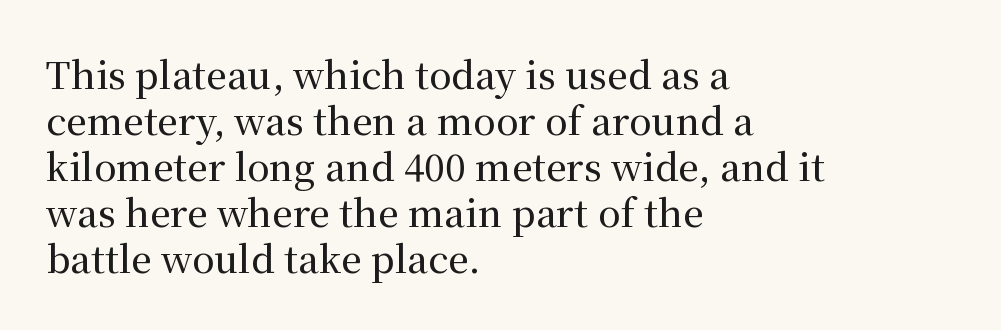
Q: Is the text italic (slanted)? A: No, it is upright.
Q: Is the typeface a serif or a sans-serif typeface? A: Serif.
Q: Is the text underlined? A: No.
Q: How is the paragraph aligned? A: Left-aligned.
Q: Is the spacing between letters normal or unusually wide? A: Normal.
Q: Width (condensed, normal, or wide)? A: Normal.
Q: Stroke contrast? A: Medium.
Q: x-height? A: Medium.
Q: Monospaced? A: No.
